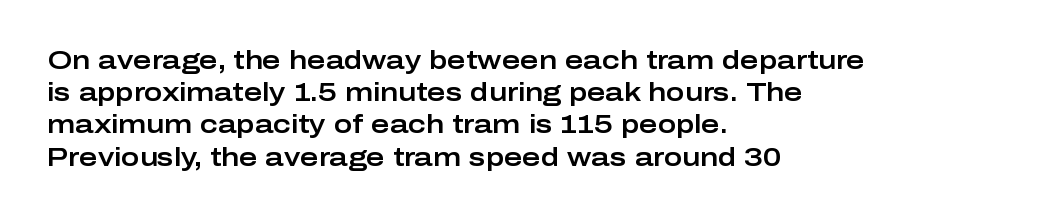
No italicization has been applied; the sample stays upright. This sample uses plain, unmodified letter spacing. Decoration check: the copy has no underline. The typesetter chose a ragged-right arrangement here. Interline gaps are of average width in this sample.
